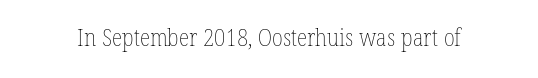
Only glyphs here, with clear space below each row. Notice how the stems are strictly vertical — no italics here. Between one letter and the next there's only the usual sliver of space. Is this a heavy cut? Hardly; it is regular or lighter.
